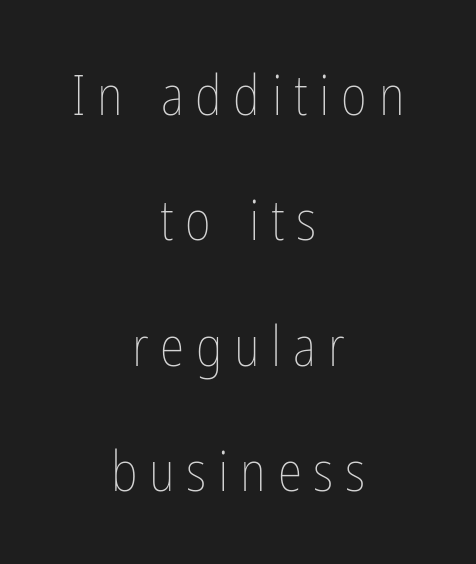
Caption: multi-line text, centered on the measure. Tracking value appears strongly positive — letters spread wide. Nope, not italic — everything's standing straight. The strokes carry an ordinary text weight at most.
